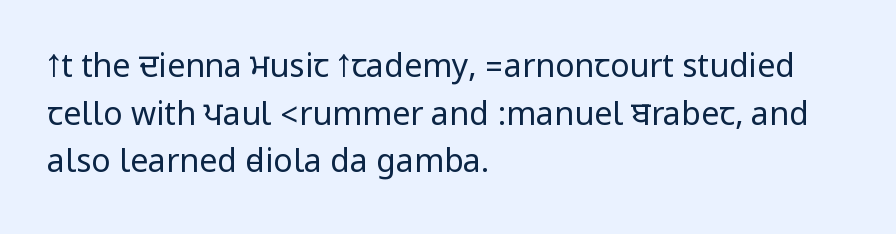
Q: Is the text bold? A: No.
Q: Is the text italic (slanted)? A: No, it is upright.
Q: Is the typeface a serif or a sans-serif typeface? A: Sans-serif.
Q: Is the text underlined? A: No.
Q: How is the paragraph aligned? A: Left-aligned.
Q: Is the spacing between letters normal or unusually wide? A: Normal.
Q: Is the spacing between lines tight, normal or loose? A: Normal.
Q: Width (condensed, normal, or wide)? A: Condensed.
Q: Stroke contrast? A: Low.
